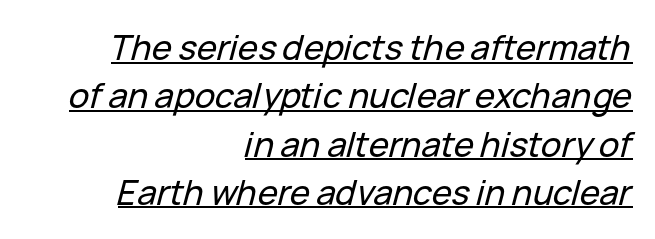
Q: Is the text italic (slanted)? A: Yes, it leans right by about 15 degrees.
Q: Is the text underlined? A: Yes.
Q: How is the paragraph aligned? A: Right-aligned.
Q: Is the spacing between letters normal or unusually wide? A: Normal.
Q: Is the spacing between lines tight, normal or loose? A: Normal.
Q: Width (condensed, normal, or wide)? A: Normal.
Q: Stroke contrast? A: Low.
Q: x-height? A: Medium.
Q: Monospaced? A: No.
